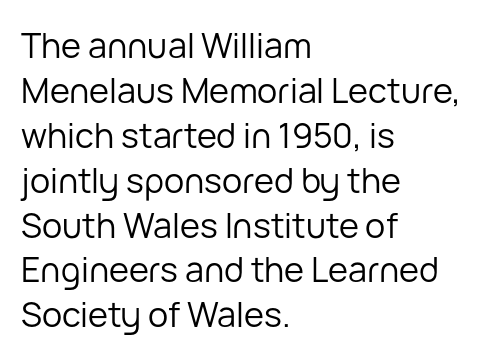
The image shows 34 px regular-weight sans-serif type, upright; set left-aligned, normal line spacing (1.32x), normal letter spacing, not underlined; low stroke contrast and a medium x-height.
